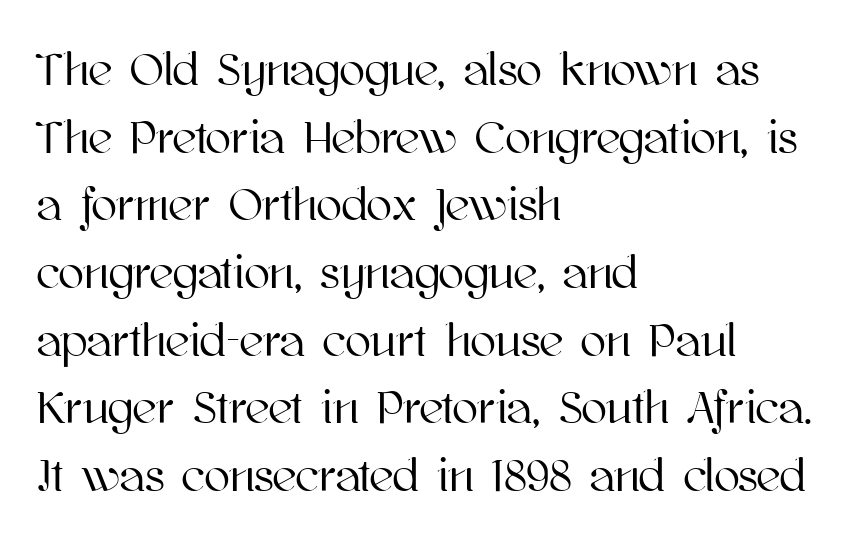
{"italic": "no", "width": "normal", "stroke_contrast": "high", "x_height": "medium", "monospaced": "no", "underline": "no", "align": "left", "line_spacing": "normal", "line_spacing_ratio": 1.44, "letter_spacing": "normal", "letter_spacing_em": 0.0, "glyph_px": 47}
